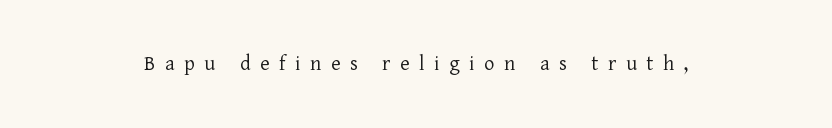
{"italic": "no", "bold": "no", "underline": "no", "align": "center", "letter_spacing": "wide", "letter_spacing_em": 0.44, "glyph_px": 22}
